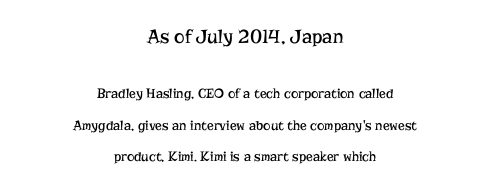
The image shows 20 px text type, upright; set centered, loose line spacing (2.26x), normal letter spacing, not underlined; the first (top) block is 1.43x larger.
